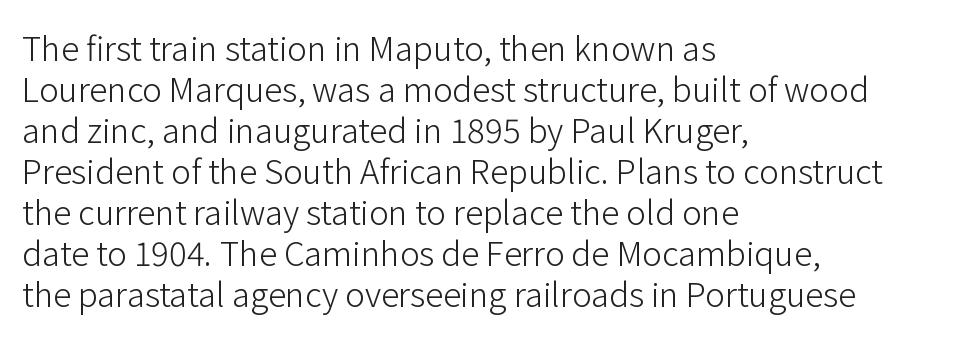
{"serif": "no", "italic": "no", "bold": "no", "weight": "light", "width": "normal", "stroke_contrast": "low", "x_height": "medium", "monospaced": "no", "underline": "no", "align": "left", "line_spacing_ratio": 1.24, "letter_spacing": "normal", "letter_spacing_em": 0.0, "glyph_px": 33}
